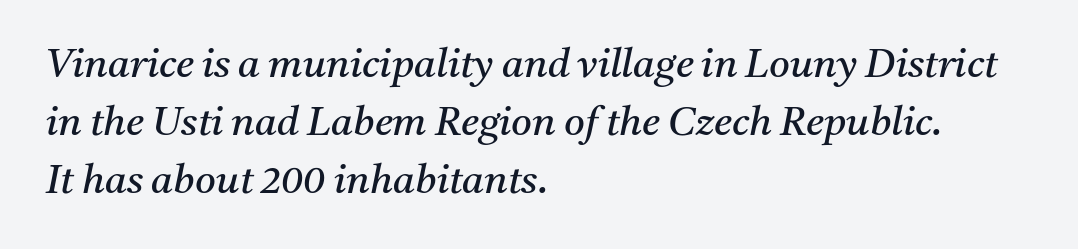
{"serif": "yes", "italic": "yes", "lean": "right", "slant_degrees": 11, "bold": "no", "weight": "regular", "width": "normal", "stroke_contrast": "medium", "x_height": "medium", "monospaced": "no", "underline": "no", "align": "left", "line_spacing": "normal", "line_spacing_ratio": 1.45, "letter_spacing": "normal", "letter_spacing_em": 0.0, "glyph_px": 40}
